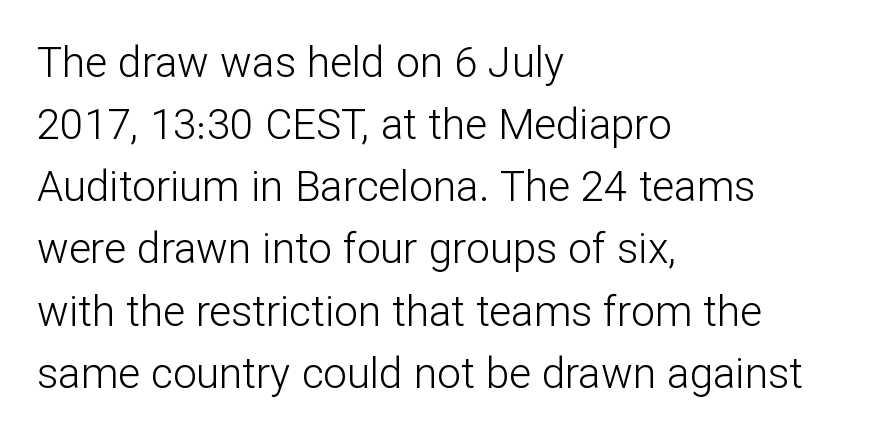
The image shows 42 px light sans-serif type, upright; set left-aligned, normal line spacing (1.48x), normal letter spacing, not underlined; low stroke contrast and a medium x-height.
